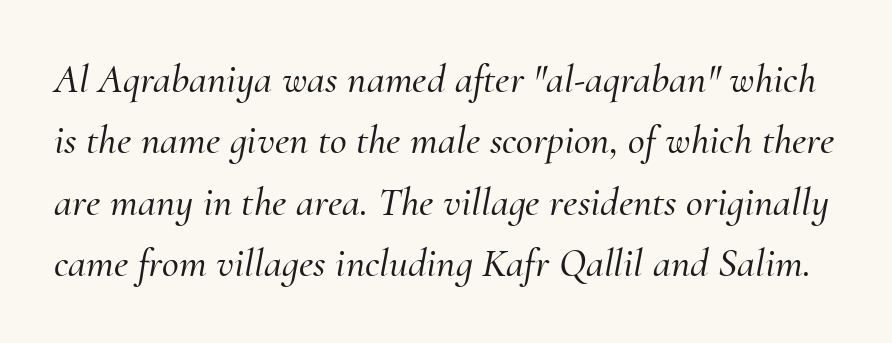
The image shows 41 px serif type, italic (leaning right); set normal line spacing (1.5x), normal letter spacing, not underlined; medium stroke contrast and a small x-height.
